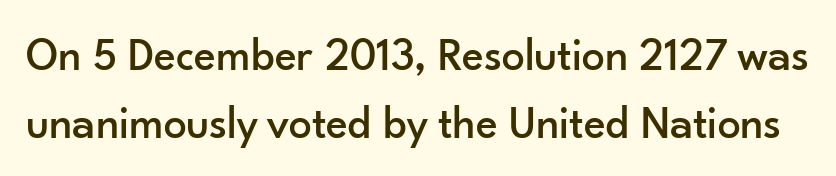
Q: Is the text italic (slanted)? A: No, it is upright.
Q: Is the typeface a serif or a sans-serif typeface? A: Sans-serif.
Q: Is the text underlined? A: No.
Q: Is the spacing between letters normal or unusually wide? A: Normal.
Q: Is the spacing between lines tight, normal or loose? A: Normal.
Q: Width (condensed, normal, or wide)? A: Normal.
Q: Stroke contrast? A: Low.
Q: x-height? A: Small.
Q: Monospaced? A: No.
